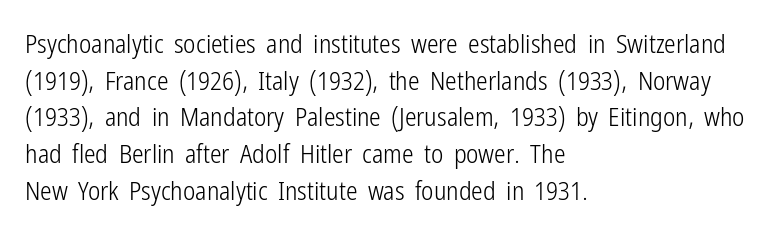
Q: Is the text bold? A: No.
Q: Is the text italic (slanted)? A: No, it is upright.
Q: Is the text underlined? A: No.
Q: How is the paragraph aligned? A: Left-aligned.
Q: Is the spacing between letters normal or unusually wide? A: Normal.
Q: Is the spacing between lines tight, normal or loose? A: Normal.
